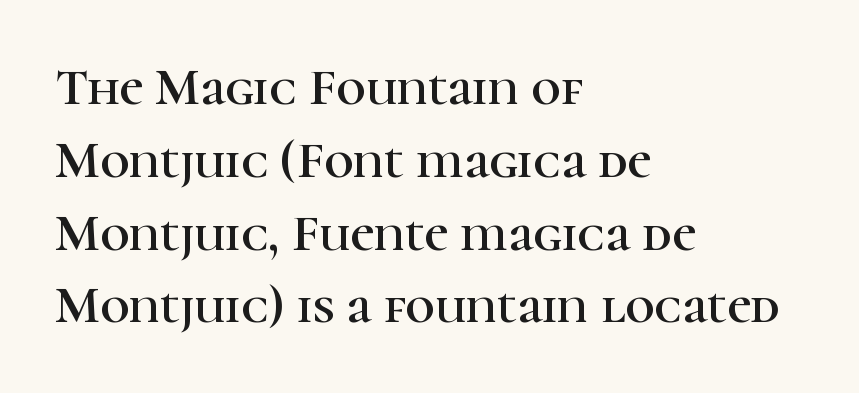
The image shows 52 px serif type, upright; set left-aligned, normal line spacing (1.4x), normal letter spacing, not underlined; high stroke contrast and a medium x-height.
